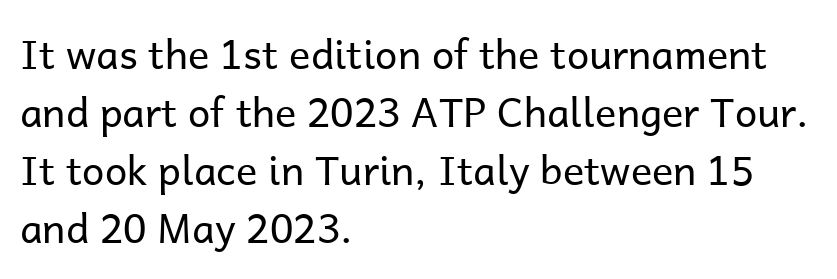
The compositor pushed each line to the left boundary. Character widths vary here, with narrow letters taking less room than wide ones. Designer's note — italics off, roman on. Each letter's strokes conclude bluntly, with no projecting serifs. The characters are drawn with everyday or finer stroke widths.
